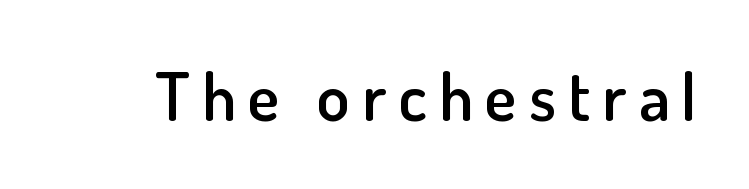
{"serif": "no", "italic": "no", "bold": "semi", "weight": "semibold", "width": "normal", "stroke_contrast": "low", "x_height": "small", "monospaced": "no", "underline": "no", "glyph_px": 67}
